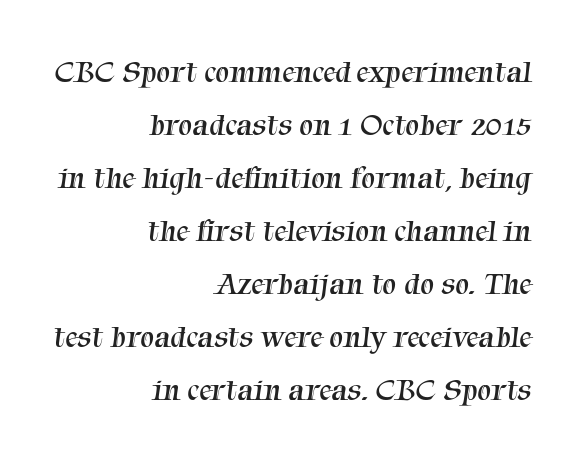
{"serif": "yes", "bold": "no", "weight": "regular", "width": "normal", "stroke_contrast": "medium", "x_height": "medium", "monospaced": "no", "underline": "no", "align": "right", "line_spacing_ratio": 1.71, "letter_spacing": "normal", "letter_spacing_em": 0.0, "glyph_px": 31}
